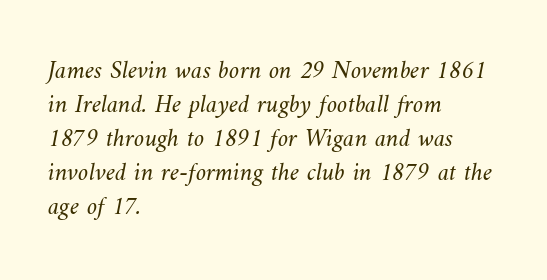
Q: Is the text bold? A: No.
Q: Is the text underlined? A: No.
Q: How is the paragraph aligned? A: Left-aligned.
Q: Is the spacing between letters normal or unusually wide? A: Normal.
Q: Is the spacing between lines tight, normal or loose? A: Normal.
